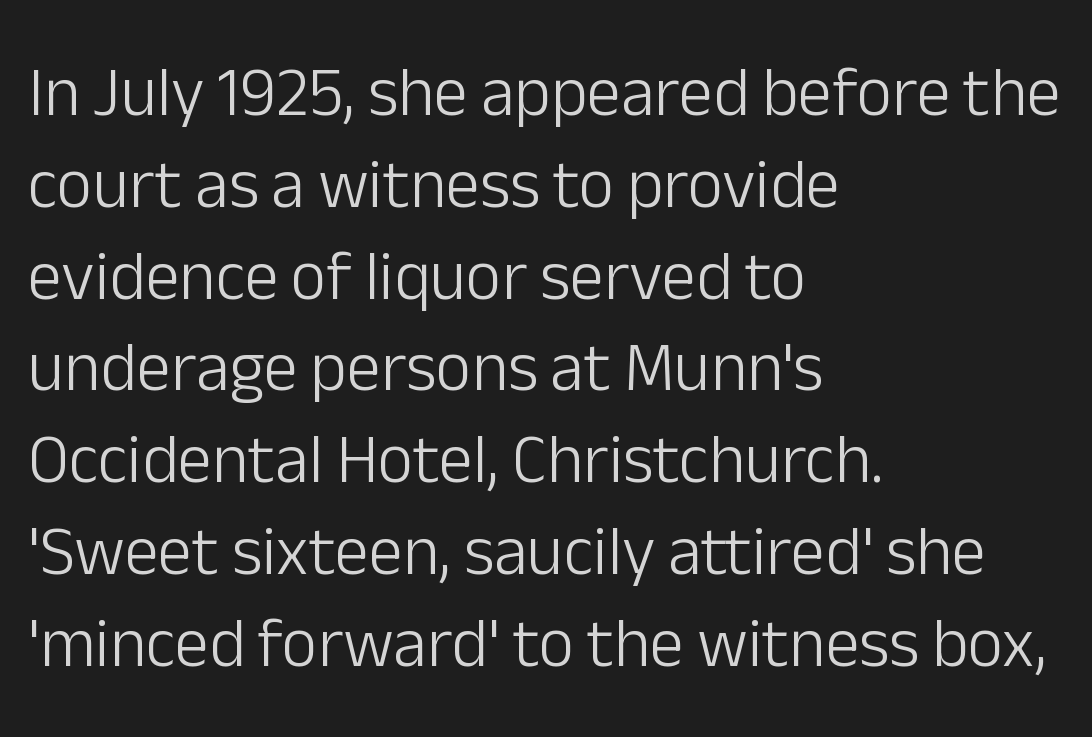
The image shows 69 px light sans-serif type, upright; set left-aligned, normal line spacing (1.33x), normal letter spacing, not underlined; low stroke contrast and a medium x-height.
